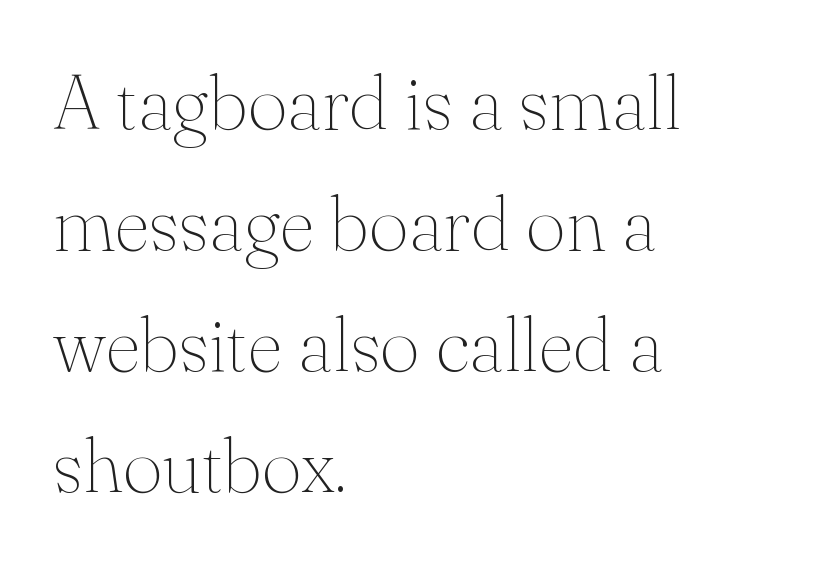
Q: Is the text bold? A: No.
Q: Is the text italic (slanted)? A: No, it is upright.
Q: Is the typeface a serif or a sans-serif typeface? A: Serif.
Q: Is the text underlined? A: No.
Q: How is the paragraph aligned? A: Left-aligned.
Q: Is the spacing between letters normal or unusually wide? A: Normal.
Q: Is the spacing between lines tight, normal or loose? A: Normal.
Q: Width (condensed, normal, or wide)? A: Normal.
Q: Stroke contrast? A: Medium.
Q: x-height? A: Small.
Q: Monospaced? A: No.
